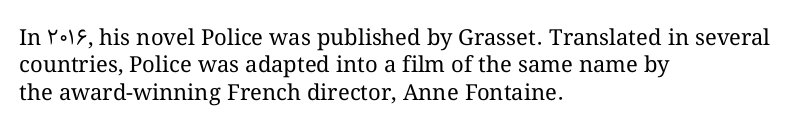
Counters stay open thanks to moderate or lighter strokes. All the whitespace from short lines collects on the right. Normally led — the rows are evenly, conventionally spaced. The glyphs are unaccompanied by any horizontal stroke below them.
